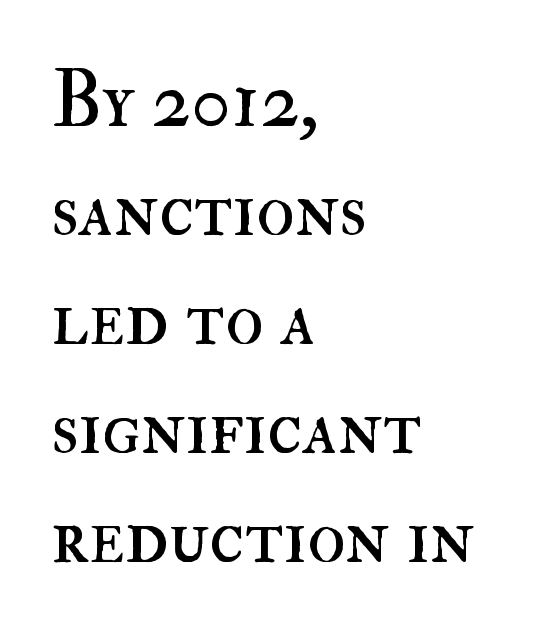
Q: Is the text bold? A: No.
Q: Is the text italic (slanted)? A: No, it is upright.
Q: Is the text underlined? A: No.
Q: How is the paragraph aligned? A: Left-aligned.
Q: Is the spacing between letters normal or unusually wide? A: Normal.
Q: Is the spacing between lines tight, normal or loose? A: Normal.
Q: Width (condensed, normal, or wide)? A: Normal.
Q: Stroke contrast? A: High.
Q: x-height? A: Small.
Q: Monospaced? A: No.
